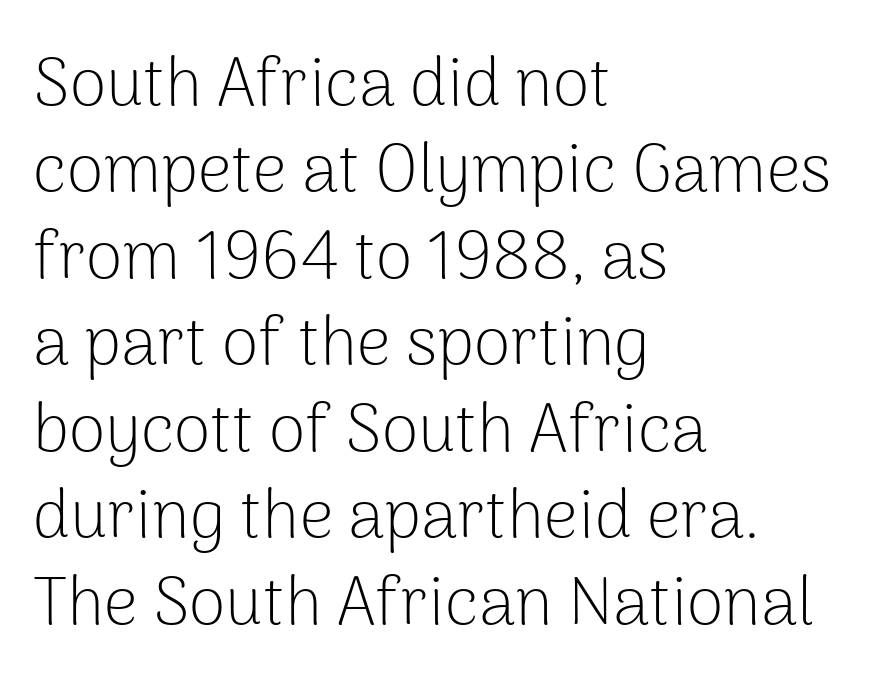
Q: Is the text bold? A: No.
Q: Is the text italic (slanted)? A: No, it is upright.
Q: Is the typeface a serif or a sans-serif typeface? A: Sans-serif.
Q: Is the text underlined? A: No.
Q: How is the paragraph aligned? A: Left-aligned.
Q: Is the spacing between letters normal or unusually wide? A: Normal.
Q: Is the spacing between lines tight, normal or loose? A: Normal.
Q: Width (condensed, normal, or wide)? A: Normal.
Q: Stroke contrast? A: Low.
Q: x-height? A: Medium.
Q: Monospaced? A: No.
